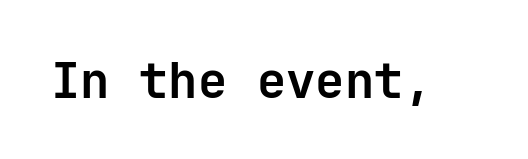
Caption: bold face, heavy strokes. Standard letterfit; no display-style spreading of the glyphs. Posture: upright roman. Letters rest on an invisible, unmarked baseline.
